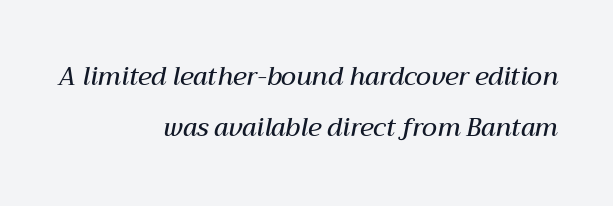
{"italic": "yes", "lean": "right", "slant_degrees": 12, "bold": "semi", "underline": "no", "align": "right", "line_spacing": "loose", "line_spacing_ratio": 2.05, "letter_spacing": "normal", "letter_spacing_em": 0.0, "glyph_px": 25}
